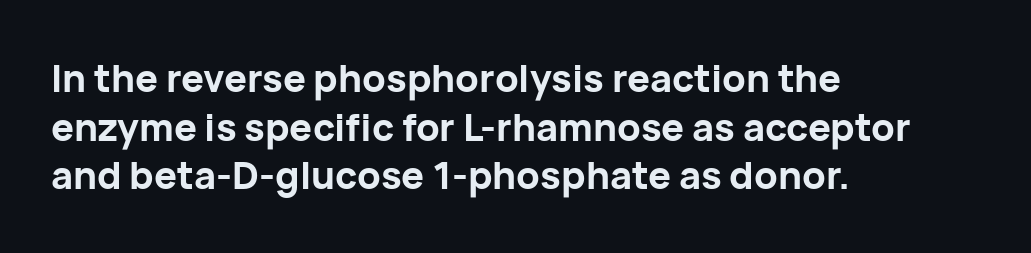
Q: Is the text bold? A: Yes.
Q: Is the text italic (slanted)? A: No, it is upright.
Q: Is the typeface a serif or a sans-serif typeface? A: Sans-serif.
Q: Is the text underlined? A: No.
Q: How is the paragraph aligned? A: Left-aligned.
Q: Is the spacing between letters normal or unusually wide? A: Normal.
Q: Is the spacing between lines tight, normal or loose? A: Normal.
Q: Width (condensed, normal, or wide)? A: Normal.
Q: Stroke contrast? A: Low.
Q: x-height? A: Medium.
Q: Monospaced? A: No.
